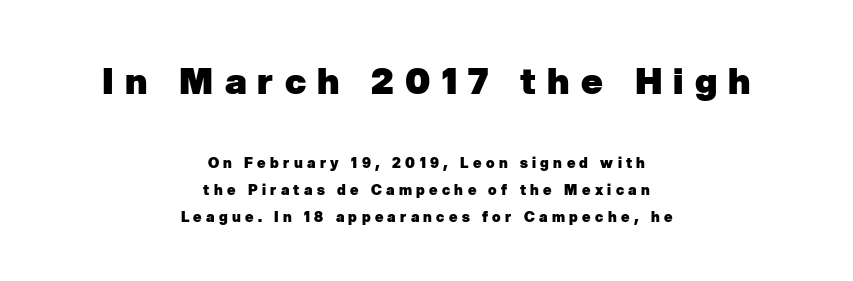
A clean baseline with only descenders dipping below it. Proportional: the letters do not fall into vertical columns. Each word looks stretched out because of the extra space between its letters. The strokes are fattened all the way to bold. Successive baselines arrive slowly, with a big drop between each. Does the bottom block carry the larger type? No, the top block does.
